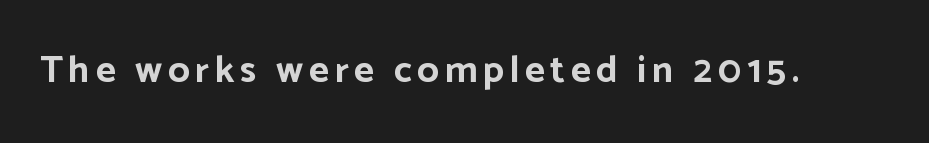
The image shows 38 px bold sans-serif type, upright; set not underlined; low stroke contrast and a medium x-height.
